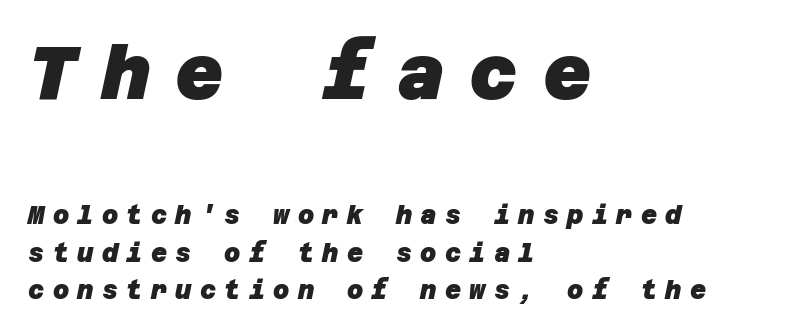
The image shows 75 px heavy sans-serif type; set left-aligned, normal line spacing (1.5x), unusually wide letter spacing (+0.33 em), not underlined; the first (top) block is 3.0x larger; low stroke contrast and a large x-height.
